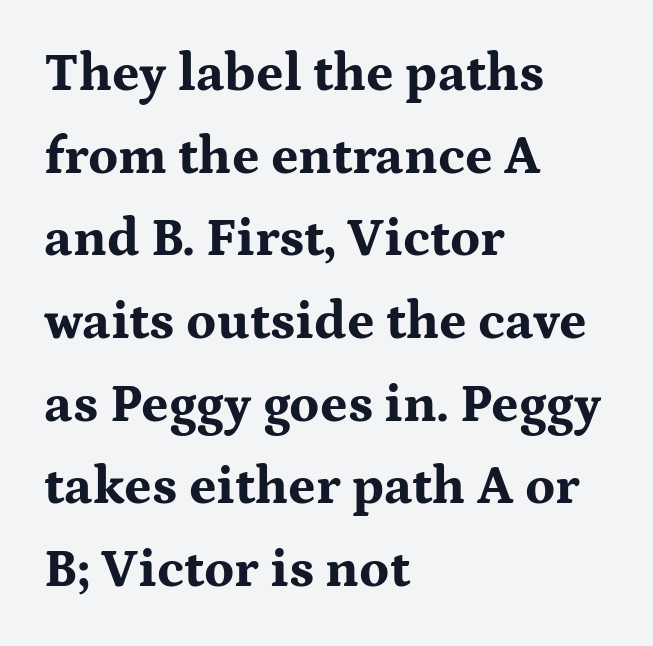
{"serif": "yes", "italic": "no", "bold": "yes", "weight": "bold", "width": "wide", "stroke_contrast": "medium", "x_height": "medium", "monospaced": "no", "underline": "no", "align": "left", "line_spacing": "normal", "line_spacing_ratio": 1.56, "letter_spacing": "normal", "letter_spacing_em": 0.0, "glyph_px": 53}
